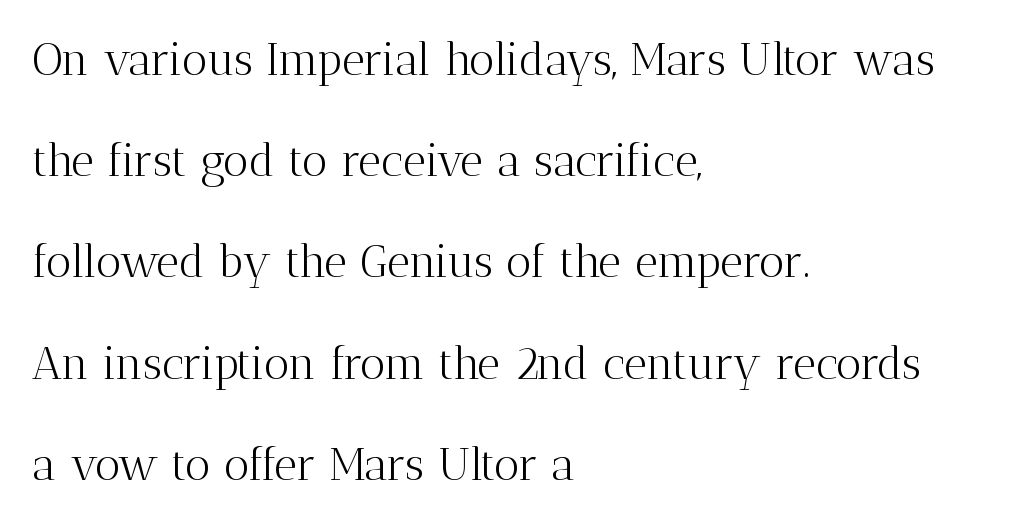
The type is set solid horizontally, with unmodified tracking. Letters rest on an invisible, unmarked baseline. The letters advance in unequal steps, a hallmark of proportional type. Baseline-to-baseline distance is far greater than the letter height. If you drew a ruler down the left edge, every line would touch it. Caption: face not bold, strokes unweighted.
